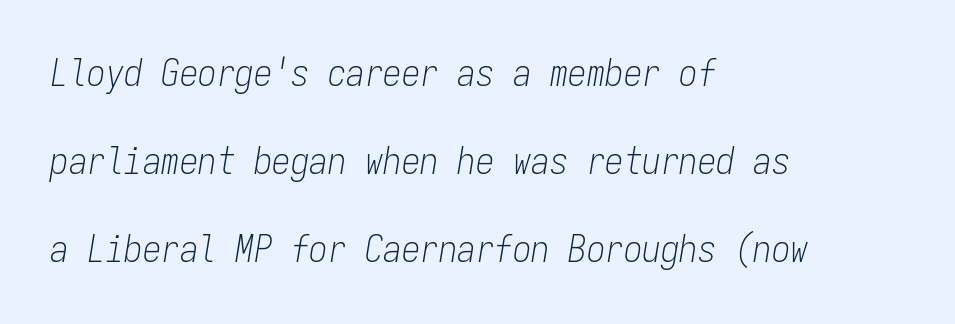
{"italic": "yes", "lean": "right", "slant_degrees": 9, "bold": "no", "weight": "light", "width": "condensed", "stroke_contrast": "low", "x_height": "medium", "monospaced": "yes", "underline": "no", "align": "left", "line_spacing": "loose", "line_spacing_ratio": 2.38, "letter_spacing": "normal", "letter_spacing_em": 0.0, "glyph_px": 37}
